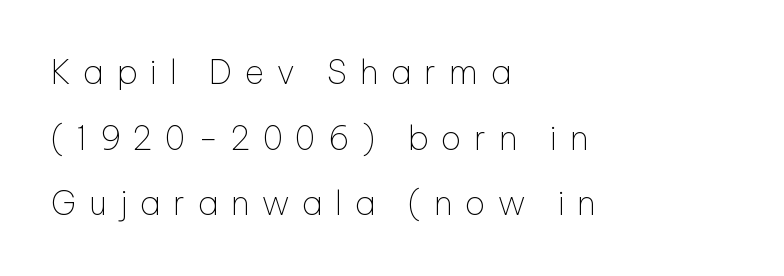
No letter is thick-stroked: the sample isn't bold. These lines are composed in type without serifs. Horizontally, the lines are justified to the leading edge only. Quick note: underline off.
